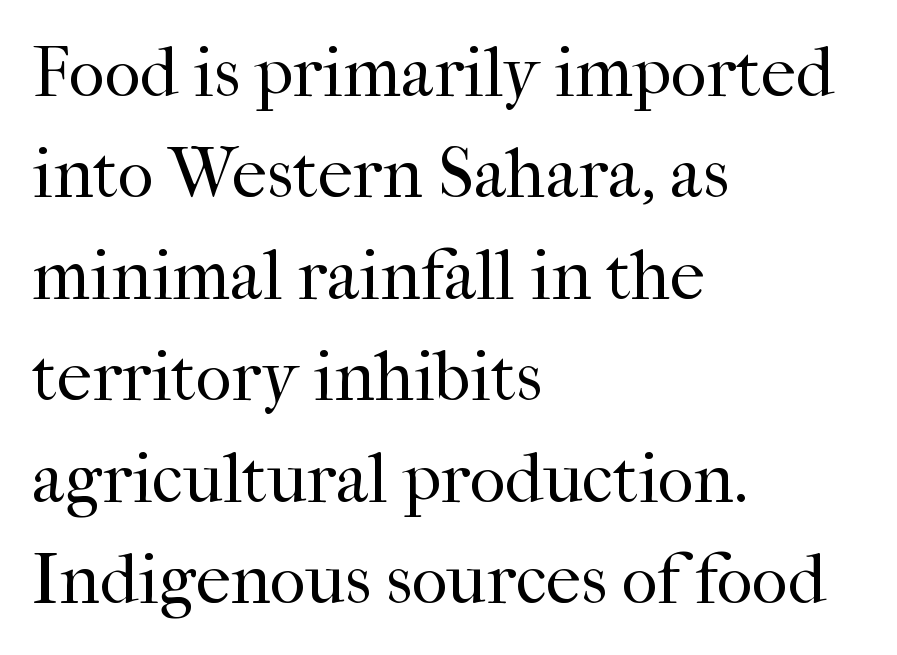
Q: Is the text bold? A: No.
Q: Is the text italic (slanted)? A: No, it is upright.
Q: Is the typeface a serif or a sans-serif typeface? A: Serif.
Q: Is the text underlined? A: No.
Q: How is the paragraph aligned? A: Left-aligned.
Q: Is the spacing between letters normal or unusually wide? A: Normal.
Q: Is the spacing between lines tight, normal or loose? A: Normal.
Q: Width (condensed, normal, or wide)? A: Normal.
Q: Stroke contrast? A: High.
Q: x-height? A: Medium.
Q: Monospaced? A: No.
